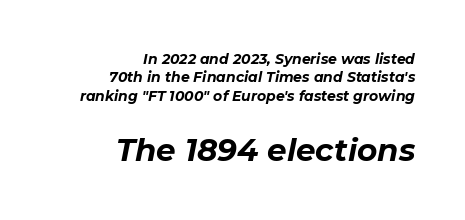
Type without underlining. Evenly set lines give the paragraph a standard silhouette. Here the designer chose a conventional face with non-uniform glyph widths. Casual observation: everything's shoved over to the right. Top chunk: small. Bottom chunk: large.
